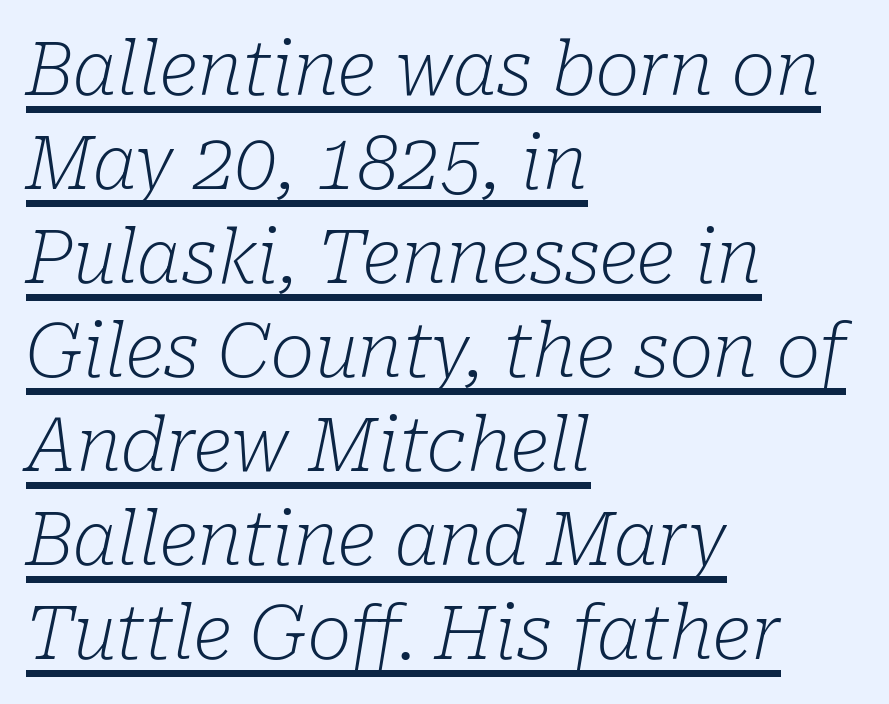
The image shows 74 px light serif type, italic (leaning right); set left-aligned, normal line spacing (1.27x), normal letter spacing, underlined; low stroke contrast and a medium x-height.
